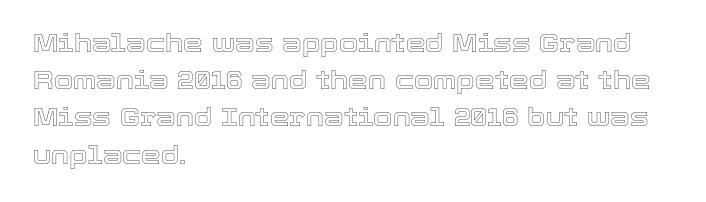
Q: Is the text italic (slanted)? A: No, it is upright.
Q: Is the text underlined? A: No.
Q: How is the paragraph aligned? A: Left-aligned.
Q: Is the spacing between letters normal or unusually wide? A: Normal.
Q: Is the spacing between lines tight, normal or loose? A: Normal.
